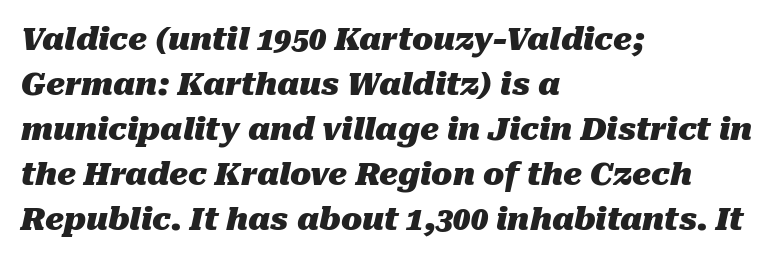
The image shows 31 px heavy type, italic (leaning right); set left-aligned, normal line spacing (1.45x), normal letter spacing, not underlined; medium stroke contrast and a medium x-height.
